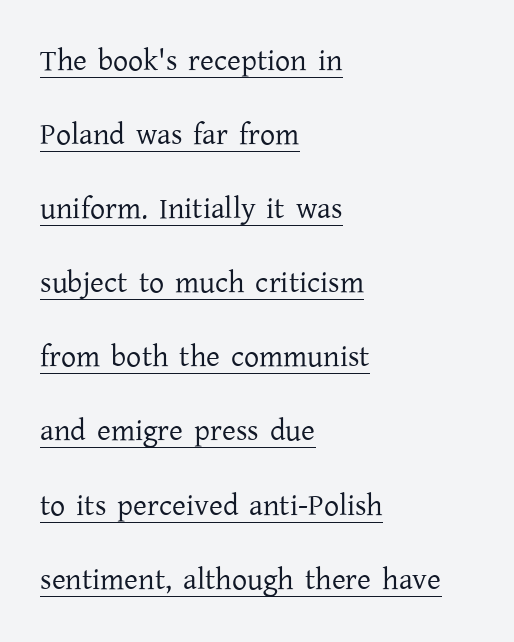
Q: Is the text bold? A: No.
Q: Is the text italic (slanted)? A: No, it is upright.
Q: Is the typeface a serif or a sans-serif typeface? A: Serif.
Q: Is the text underlined? A: Yes.
Q: How is the paragraph aligned? A: Left-aligned.
Q: Is the spacing between letters normal or unusually wide? A: Normal.
Q: Is the spacing between lines tight, normal or loose? A: Loose.
Q: Width (condensed, normal, or wide)? A: Normal.
Q: Stroke contrast? A: Low.
Q: x-height? A: Medium.
Q: Monospaced? A: No.
